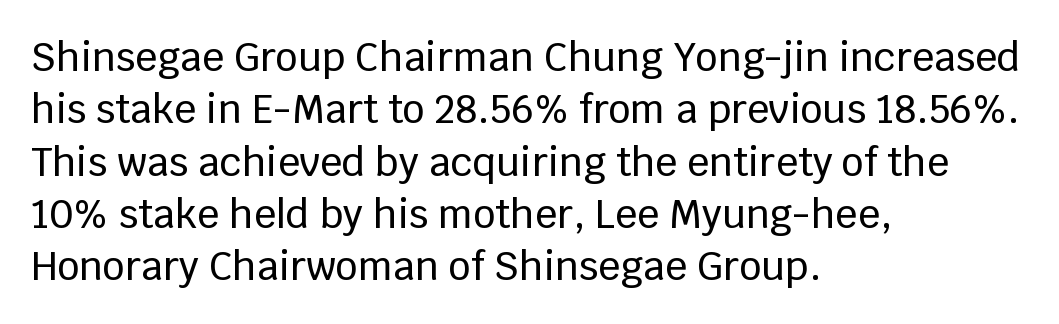
{"serif": "no", "italic": "no", "width": "normal", "stroke_contrast": "low", "x_height": "large", "monospaced": "no", "underline": "no", "align": "left", "line_spacing": "normal", "line_spacing_ratio": 1.34, "letter_spacing": "normal", "letter_spacing_em": 0.0, "glyph_px": 39}
